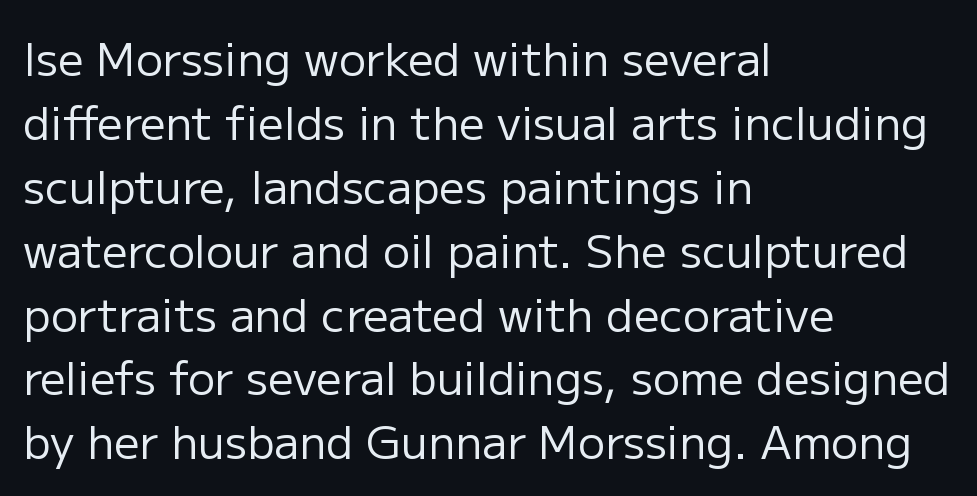
Q: Is the text bold? A: No.
Q: Is the text italic (slanted)? A: No, it is upright.
Q: Is the typeface a serif or a sans-serif typeface? A: Sans-serif.
Q: Is the text underlined? A: No.
Q: How is the paragraph aligned? A: Left-aligned.
Q: Is the spacing between letters normal or unusually wide? A: Normal.
Q: Is the spacing between lines tight, normal or loose? A: Normal.
Q: Width (condensed, normal, or wide)? A: Normal.
Q: Stroke contrast? A: Low.
Q: x-height? A: Medium.
Q: Monospaced? A: No.
